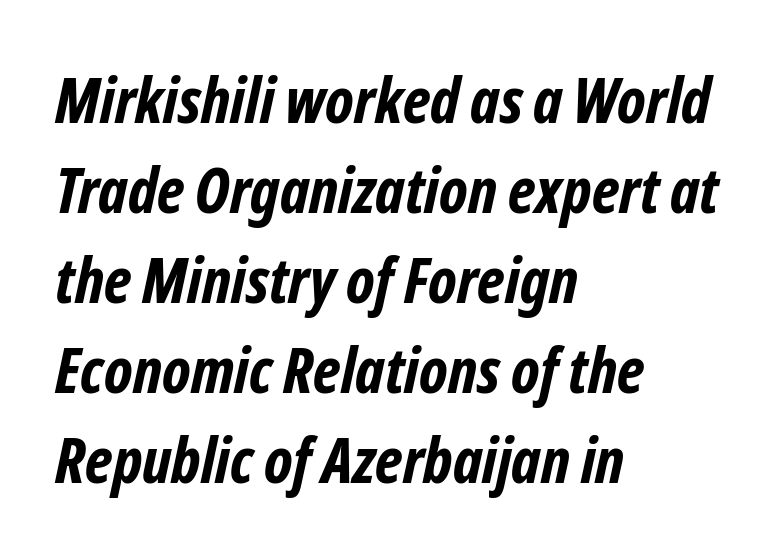
Q: Is the text bold? A: Yes.
Q: Is the typeface a serif or a sans-serif typeface? A: Sans-serif.
Q: Is the text underlined? A: No.
Q: How is the paragraph aligned? A: Left-aligned.
Q: Is the spacing between letters normal or unusually wide? A: Normal.
Q: Is the spacing between lines tight, normal or loose? A: Normal.
Q: Width (condensed, normal, or wide)? A: Condensed.
Q: Stroke contrast? A: Low.
Q: x-height? A: Medium.
Q: Monospaced? A: No.
